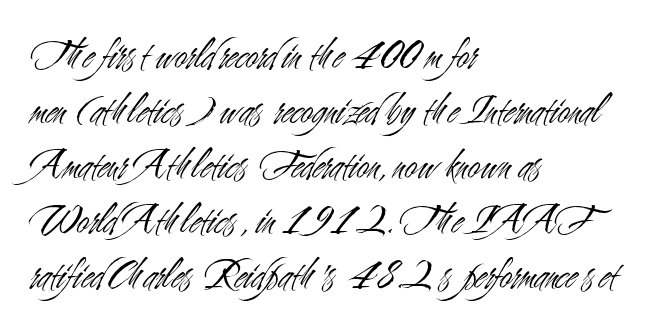
{"serif": "no", "bold": "no", "weight": "light", "width": "condensed", "stroke_contrast": "medium", "x_height": "small", "monospaced": "no", "underline": "no", "align": "left", "line_spacing": "normal", "line_spacing_ratio": 1.28, "letter_spacing": "normal", "letter_spacing_em": 0.0, "glyph_px": 43}
